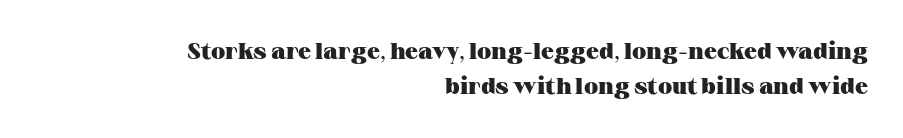
{"italic": "no", "bold": "yes", "underline": "no", "align": "right", "line_spacing": "normal", "line_spacing_ratio": 1.54, "letter_spacing": "normal", "letter_spacing_em": 0.0, "glyph_px": 23}
